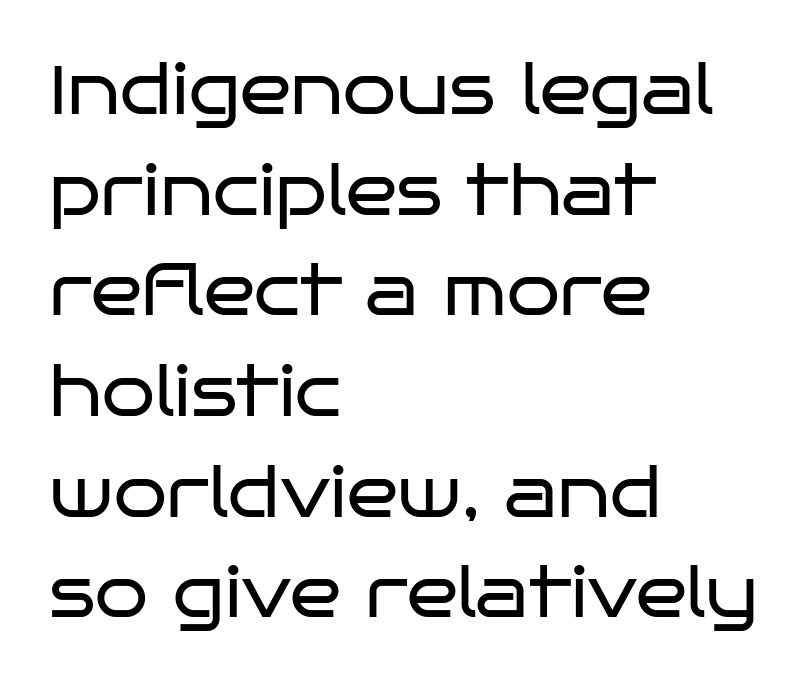
One glance says typical: line gaps are just what's usual. Nope, no serifs anywhere on these letters. The type is set solid horizontally, with unmodified tracking. The specimen omits any rule beneath the text block's lines. Looks like regular typesetting: each glyph gets only the width it needs. This is not heavy type; no bold has been used.
